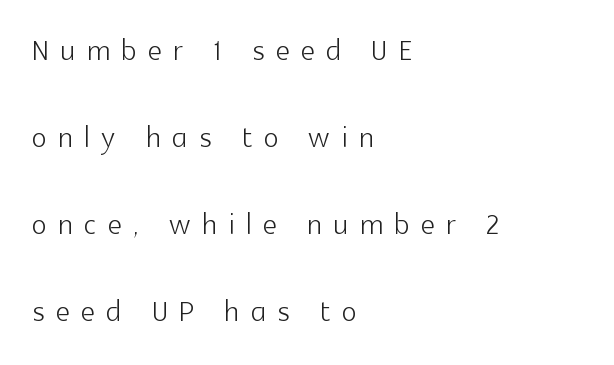
Q: Is the text bold? A: No.
Q: Is the text italic (slanted)? A: No, it is upright.
Q: Is the typeface a serif or a sans-serif typeface? A: Sans-serif.
Q: Is the text underlined? A: No.
Q: How is the paragraph aligned? A: Left-aligned.
Q: Is the spacing between letters normal or unusually wide? A: Unusually wide.
Q: Is the spacing between lines tight, normal or loose? A: Loose.
Q: Width (condensed, normal, or wide)? A: Normal.
Q: x-height? A: Medium.
Q: Monospaced? A: No.
